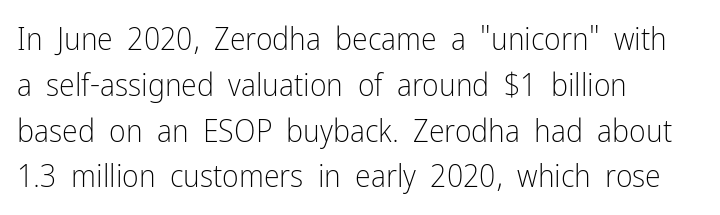
Q: Is the text bold? A: No.
Q: Is the text italic (slanted)? A: No, it is upright.
Q: Is the typeface a serif or a sans-serif typeface? A: Sans-serif.
Q: Is the text underlined? A: No.
Q: How is the paragraph aligned? A: Left-aligned.
Q: Is the spacing between letters normal or unusually wide? A: Normal.
Q: Is the spacing between lines tight, normal or loose? A: Normal.
Q: Width (condensed, normal, or wide)? A: Condensed.
Q: Stroke contrast? A: Low.
Q: x-height? A: Medium.
Q: Monospaced? A: No.
